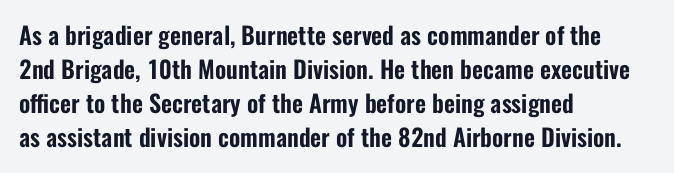
Here the glyphs are tracked normally, forming tight word shapes. A typesetter would call this leading conventional body-copy spacing. Descenders hang freely into open space. Typeset ragged right — the left edge is the straight one. Posture: upright roman.
